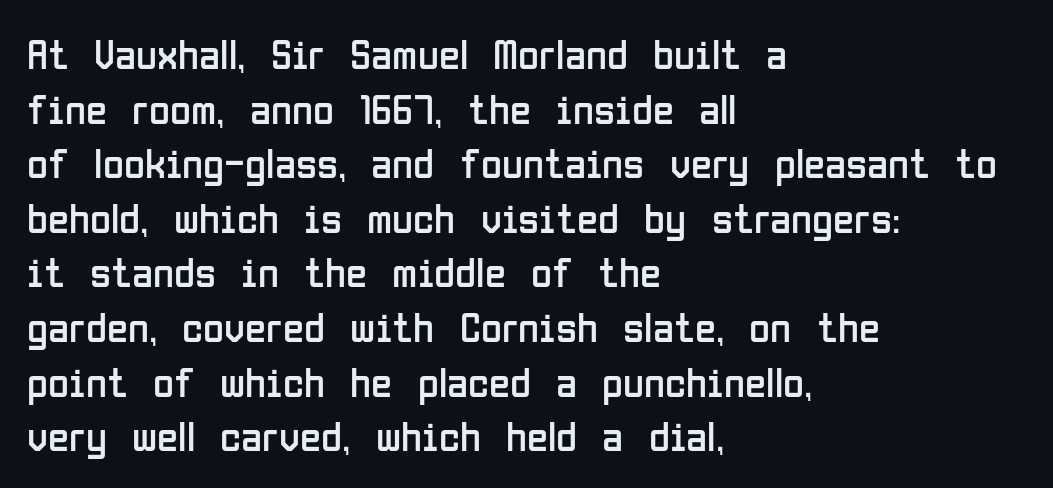
The image shows 43 px regular-weight, condensed sans-serif type, upright; set left-aligned, normal line spacing (1.27x), normal letter spacing, not underlined; low stroke contrast and a medium x-height.
